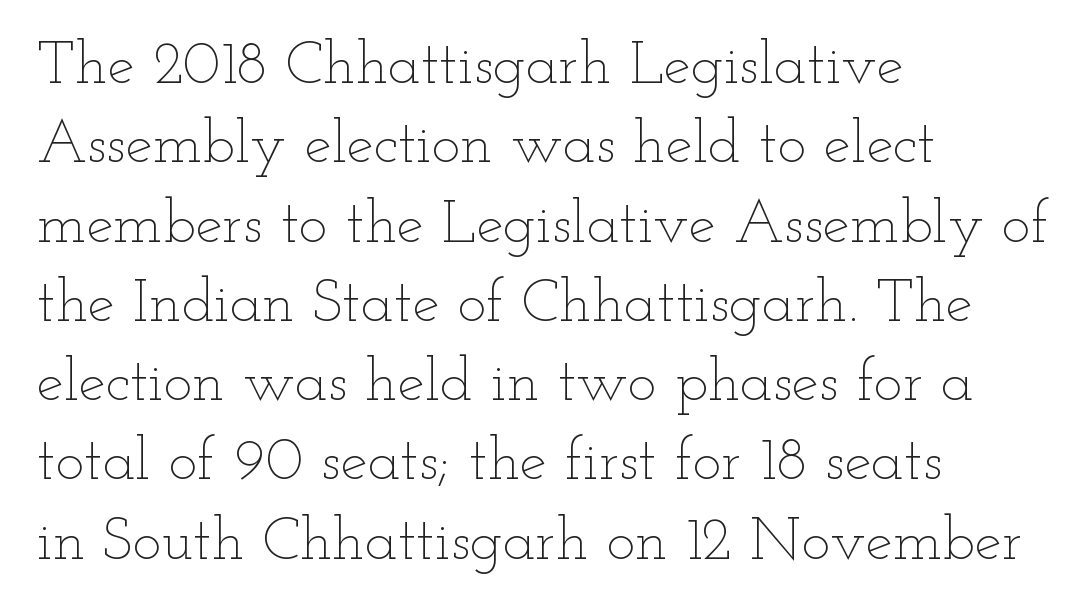
Q: Is the text bold? A: No.
Q: Is the text italic (slanted)? A: No, it is upright.
Q: Is the text underlined? A: No.
Q: How is the paragraph aligned? A: Left-aligned.
Q: Is the spacing between letters normal or unusually wide? A: Normal.
Q: Is the spacing between lines tight, normal or loose? A: Normal.
Q: Width (condensed, normal, or wide)? A: Wide.
Q: Stroke contrast? A: Low.
Q: x-height? A: Small.
Q: Monospaced? A: No.
